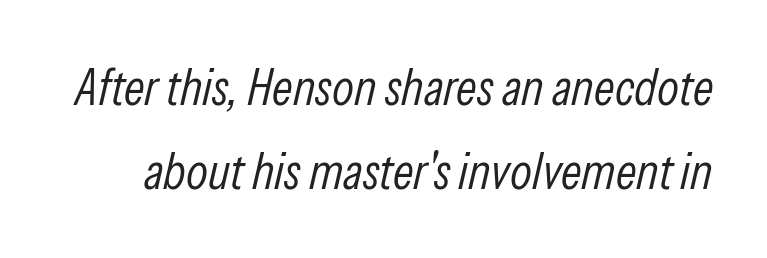
Leading matches the norm, producing a regular column. An italicized treatment has been applied to the whole sample. A light-to-regular cut is what we see here. Any mark beneath the type? The region is blank.
